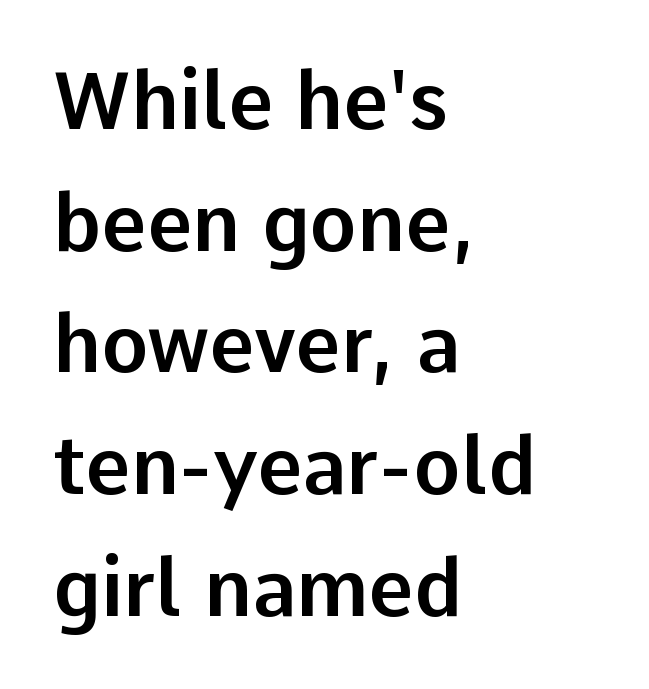
This sample uses a sans-serif face. Varying glyph widths throughout — classic text-font behaviour. Observe the ordinary spacing: letters are neighbours, not strangers. The rendering uses a moderate line-height, typical for paragraphs. One-word summary of the alignment: left. The gap between lines stays unmarked.
